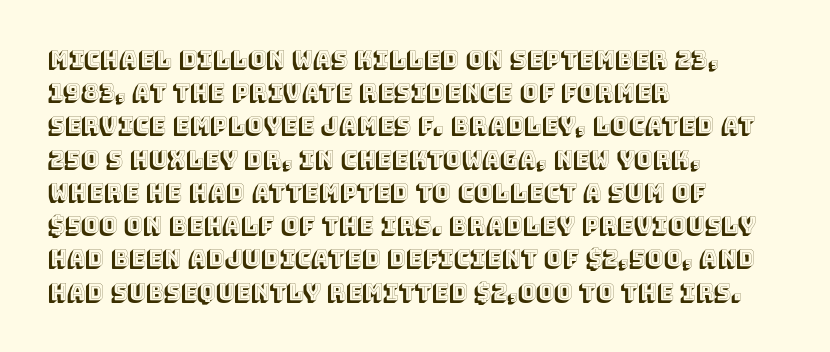
{"italic": "no", "underline": "no", "align": "left", "line_spacing": "normal", "line_spacing_ratio": 1.51, "letter_spacing": "normal", "letter_spacing_em": 0.0, "glyph_px": 22}
